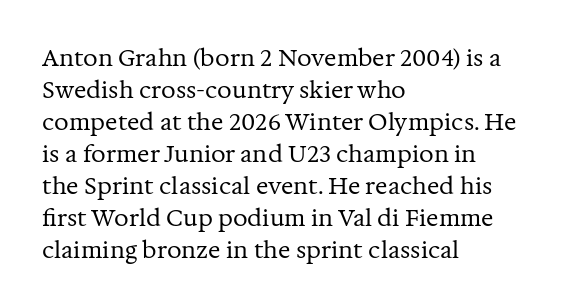
Caption: standard tracking, unaltered. Does the leading feel generous? No, just average. The lines are quadded left. Check the space under the baseline: it is left empty.
